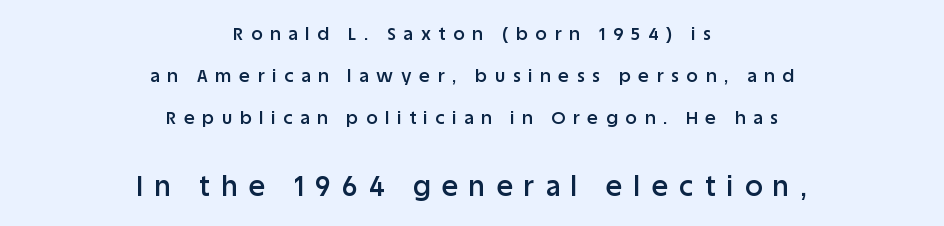
Q: Is the text bold? A: Semi-bold.
Q: Is the text italic (slanted)? A: No, it is upright.
Q: Is the text underlined? A: No.
Q: How is the paragraph aligned? A: Centered.
Q: Is the spacing between letters normal or unusually wide? A: Unusually wide.
Q: Is the spacing between lines tight, normal or loose? A: Loose.
Q: Which block of text is set in a larger size, the first (top) or the second (bottom)? A: The second (bottom) one.
